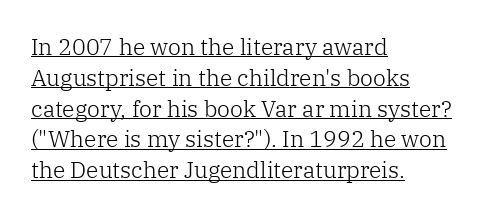
The image shows 23 px text type, upright; set left-aligned, normal line spacing (1.34x), normal letter spacing, underlined.
